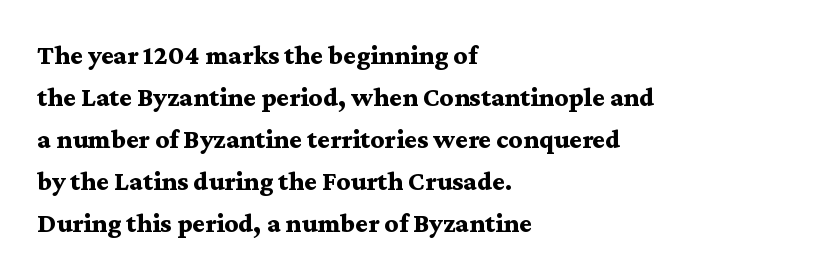
Q: Is the text bold? A: Yes.
Q: Is the text italic (slanted)? A: No, it is upright.
Q: Is the text underlined? A: No.
Q: How is the paragraph aligned? A: Left-aligned.
Q: Is the spacing between letters normal or unusually wide? A: Normal.
Q: Is the spacing between lines tight, normal or loose? A: Normal.
